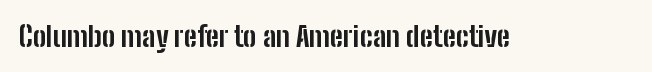
Is this a fixed-width face? No — the glyphs have proportional, varying widths. The face used here has the dense, thick strokes of a bold. The passage shown is not underscored anywhere. Examine the stroke ends and you'll find no serifs.
